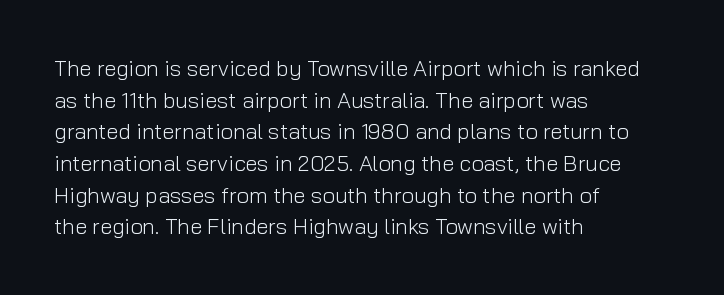
Q: Is the text bold? A: No.
Q: Is the text italic (slanted)? A: No, it is upright.
Q: Is the text underlined? A: No.
Q: How is the paragraph aligned? A: Left-aligned.
Q: Is the spacing between letters normal or unusually wide? A: Normal.
Q: Is the spacing between lines tight, normal or loose? A: Normal.
